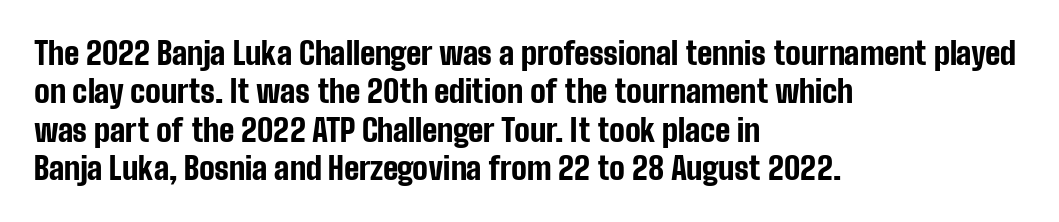
The image shows 31 px bold, condensed sans-serif type, upright; set left-aligned, line spacing 1.24x, normal letter spacing, not underlined; low stroke contrast and a medium x-height.
